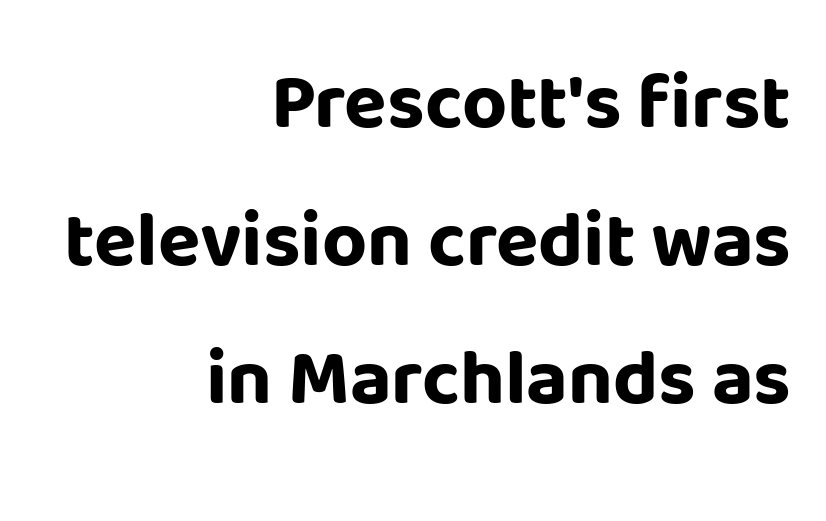
Q: Is the text bold? A: Yes.
Q: Is the text italic (slanted)? A: No, it is upright.
Q: Is the typeface a serif or a sans-serif typeface? A: Sans-serif.
Q: Is the text underlined? A: No.
Q: How is the paragraph aligned? A: Right-aligned.
Q: Is the spacing between letters normal or unusually wide? A: Normal.
Q: Width (condensed, normal, or wide)? A: Normal.
Q: Stroke contrast? A: Low.
Q: x-height? A: Large.
Q: Monospaced? A: No.
